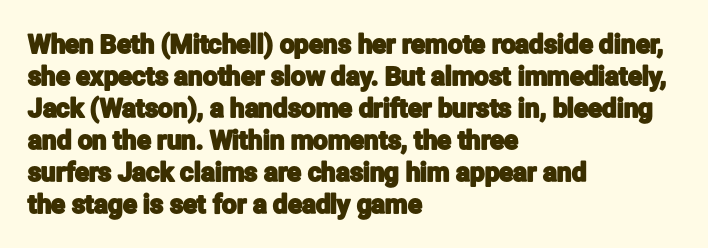
The image shows 26 px text type, upright; set left-aligned, line spacing 1.23x, normal letter spacing, not underlined.
